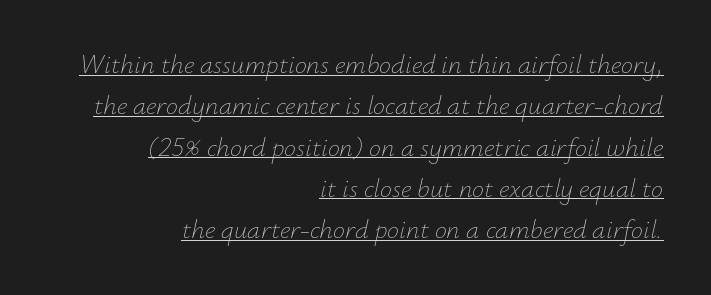
{"italic": "yes", "lean": "right", "slant_degrees": 12, "bold": "no", "underline": "yes", "align": "right", "line_spacing": "normal", "line_spacing_ratio": 1.53, "letter_spacing": "normal", "letter_spacing_em": 0.0, "glyph_px": 27}
